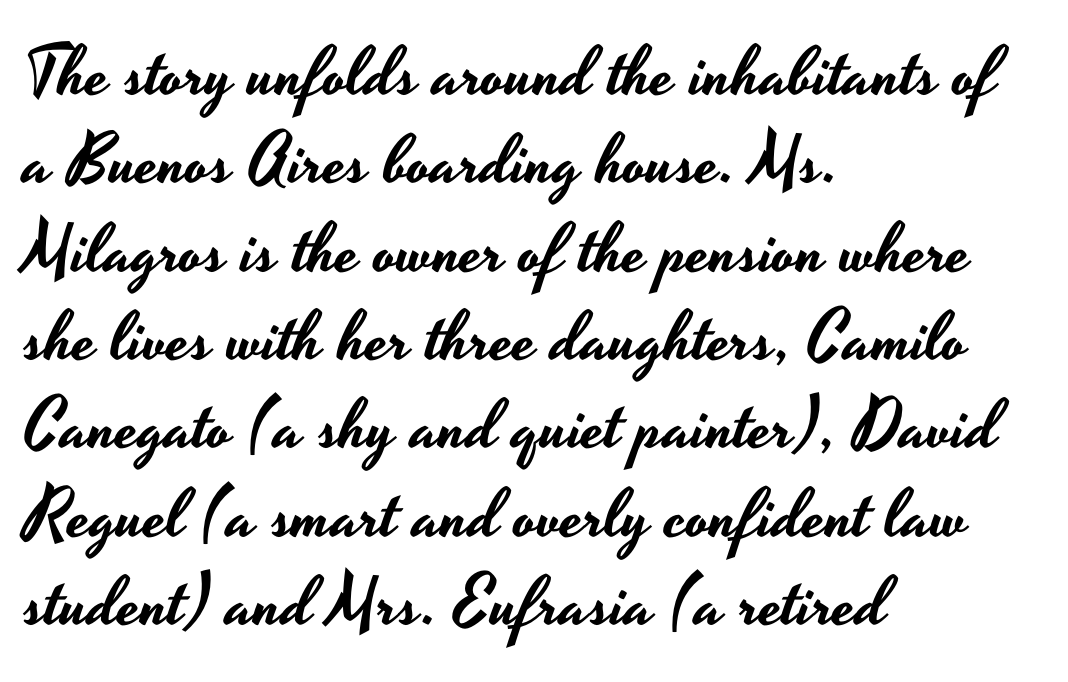
Notice how the passage keeps a crisp vertical edge on the left only. Bare-footed words on every line. The passage shown is typed in a proportional face where columns would drift. The letters sit at their default tracking, neither squeezed nor spread.
